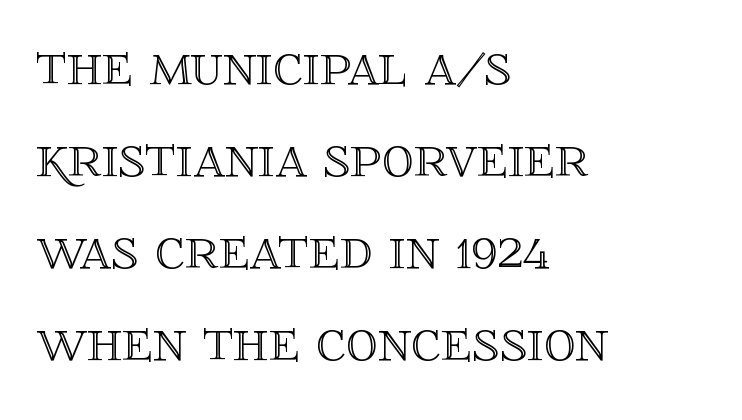
Q: Is the text italic (slanted)? A: No, it is upright.
Q: Is the text underlined? A: No.
Q: How is the paragraph aligned? A: Left-aligned.
Q: Is the spacing between letters normal or unusually wide? A: Normal.
Q: Is the spacing between lines tight, normal or loose? A: Normal.
Q: Width (condensed, normal, or wide)? A: Normal.
Q: x-height? A: Large.
Q: Monospaced? A: No.
